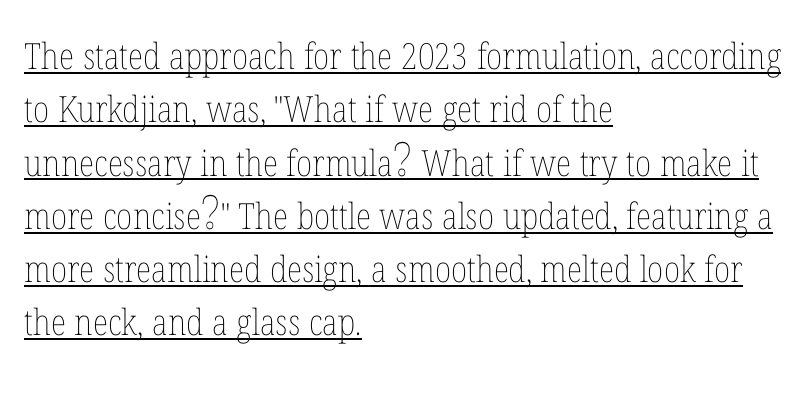
Q: Is the text bold? A: No.
Q: Is the text italic (slanted)? A: No, it is upright.
Q: Is the text underlined? A: Yes.
Q: How is the paragraph aligned? A: Left-aligned.
Q: Is the spacing between letters normal or unusually wide? A: Normal.
Q: Is the spacing between lines tight, normal or loose? A: Normal.
Q: Width (condensed, normal, or wide)? A: Condensed.
Q: Stroke contrast? A: Low.
Q: x-height? A: Medium.
Q: Monospaced? A: No.
